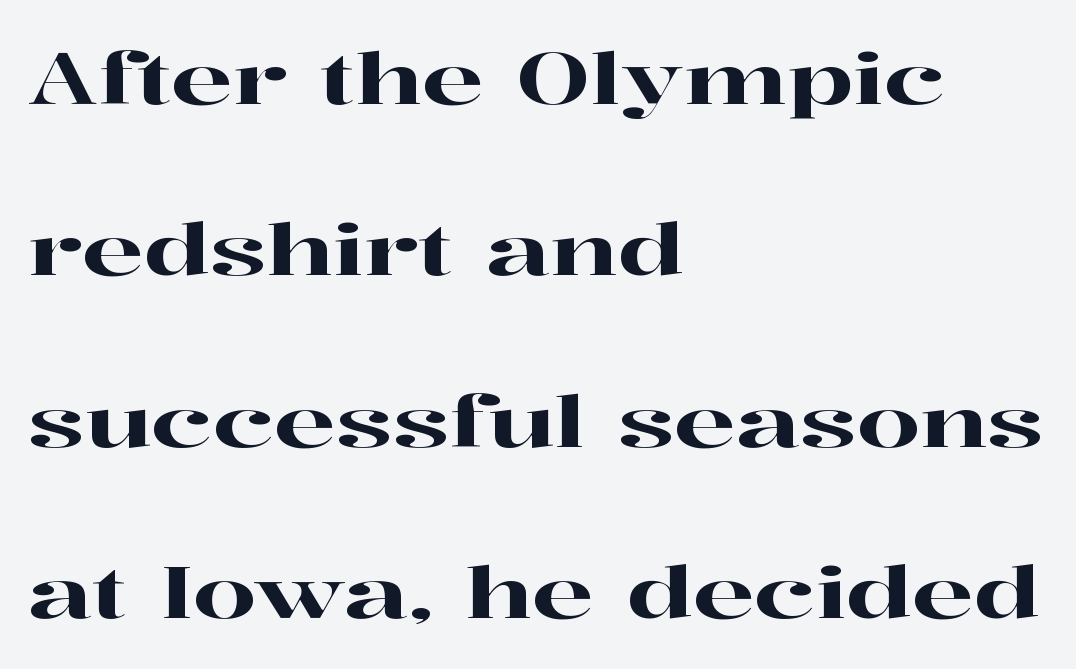
Q: Is the text italic (slanted)? A: No, it is upright.
Q: Is the typeface a serif or a sans-serif typeface? A: Serif.
Q: Is the text underlined? A: No.
Q: How is the paragraph aligned? A: Left-aligned.
Q: Is the spacing between letters normal or unusually wide? A: Normal.
Q: Is the spacing between lines tight, normal or loose? A: Loose.
Q: Width (condensed, normal, or wide)? A: Wide.
Q: Stroke contrast? A: High.
Q: x-height? A: Medium.
Q: Monospaced? A: No.
